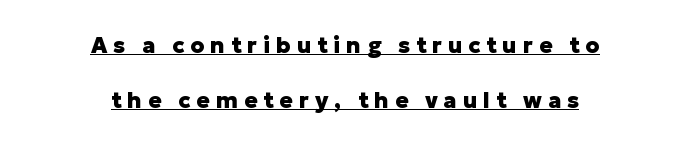
The image shows 22 px bold type, upright; set centered, loose line spacing (2.5x), unusually wide letter spacing (+0.27 em), underlined.
